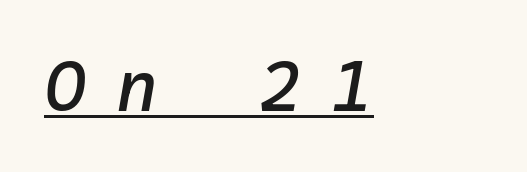
The image shows 72 px text type, italic (leaning right); set left-aligned, unusually wide letter spacing (+0.41 em), underlined; low stroke contrast and a medium x-height.
